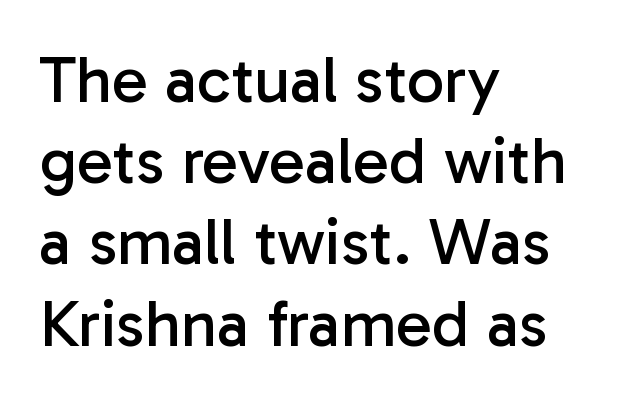
Q: Is the text bold? A: No.
Q: Is the text italic (slanted)? A: No, it is upright.
Q: Is the typeface a serif or a sans-serif typeface? A: Sans-serif.
Q: Is the text underlined? A: No.
Q: How is the paragraph aligned? A: Left-aligned.
Q: Is the spacing between letters normal or unusually wide? A: Normal.
Q: Width (condensed, normal, or wide)? A: Normal.
Q: Stroke contrast? A: Low.
Q: x-height? A: Medium.
Q: Monospaced? A: No.
